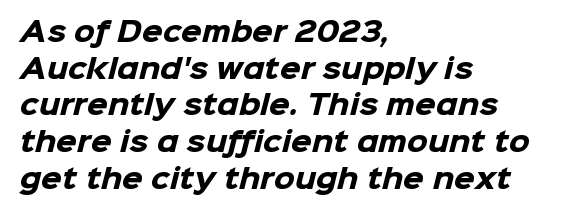
{"bold": "yes", "underline": "no", "align": "left", "line_spacing": "normal", "line_spacing_ratio": 1.36, "letter_spacing": "normal", "letter_spacing_em": 0.0, "glyph_px": 27}
